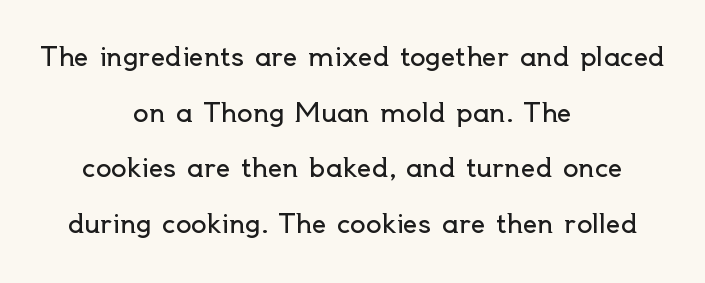
Q: Is the text bold? A: No.
Q: Is the text italic (slanted)? A: No, it is upright.
Q: Is the text underlined? A: No.
Q: How is the paragraph aligned? A: Centered.
Q: Is the spacing between letters normal or unusually wide? A: Normal.
Q: Is the spacing between lines tight, normal or loose? A: Loose.
